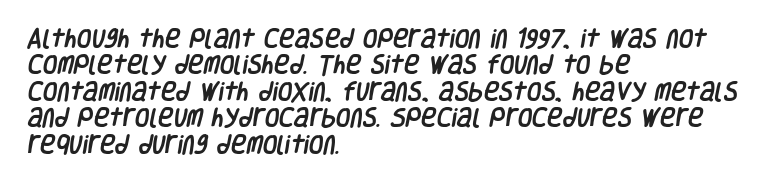
The lines sit at an ordinary, default distance from one another. A clean baseline with only descenders dipping below it. Is the letter spacing exaggerated? No — it looks like the ordinary default. One-word summary of the alignment: left.
